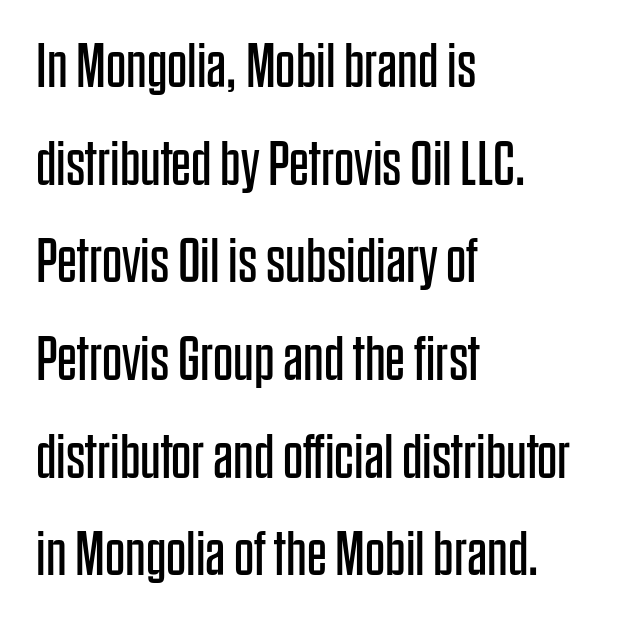
{"serif": "no", "italic": "no", "bold": "no", "weight": "regular", "width": "condensed", "stroke_contrast": "low", "x_height": "large", "monospaced": "no", "underline": "no", "align": "left", "line_spacing": "normal", "line_spacing_ratio": 1.55, "letter_spacing": "normal", "letter_spacing_em": 0.0, "glyph_px": 63}
